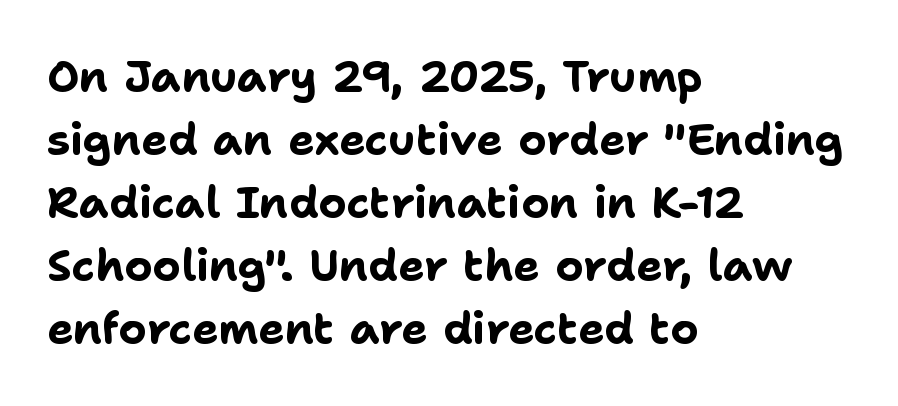
The glyphs have the mass of a bold cut. The rendering uses a moderate line-height, typical for paragraphs. The letters stand upright; this is a roman face. The designer went with a sans here, leaving each stem footless. Clear beneath every line of the passage. You could not count columns in this text — the font is proportionally spaced.
